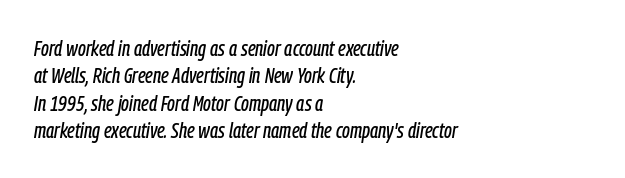
Q: Is the text italic (slanted)? A: Yes, it leans right by about 9 degrees.
Q: Is the text underlined? A: No.
Q: How is the paragraph aligned? A: Left-aligned.
Q: Is the spacing between letters normal or unusually wide? A: Normal.
Q: Is the spacing between lines tight, normal or loose? A: Normal.
